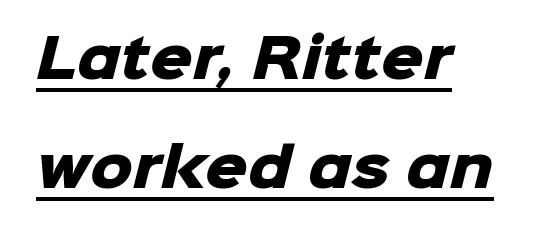
The image shows 53 px heavy sans-serif type; set left-aligned, loose line spacing (2.06x), normal letter spacing, underlined; low stroke contrast and a medium x-height.
